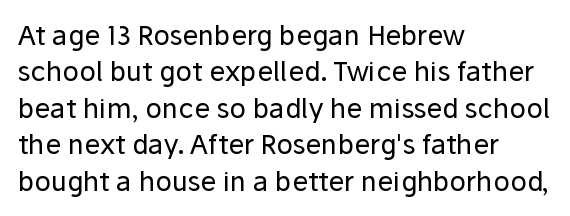
Upright lettering throughout. Reading down the column, the eye jumps a familiar distance to each next line. The typesetting does not lean heavy: it is not bold. Horizontal alignment here is leftward, the default for most running prose. The space directly below the letters is spotless. Glyph-to-glyph distance matches everyday printed text.
